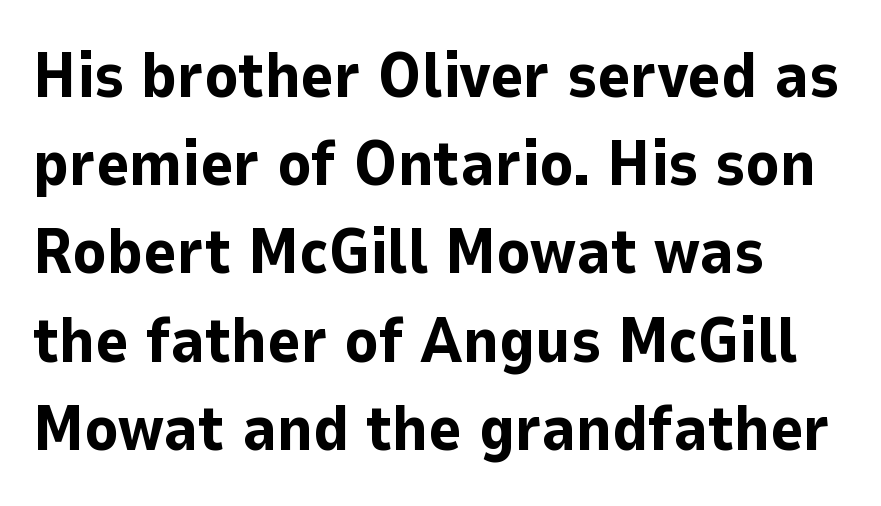
Ordinary non-slanted type is in use. Successive baselines arrive at the customary interval. This sample uses plain, unmodified letter spacing. Weight check: bold — yes, fully. This sample has the flowing, uneven cadence of proportional lettering.
